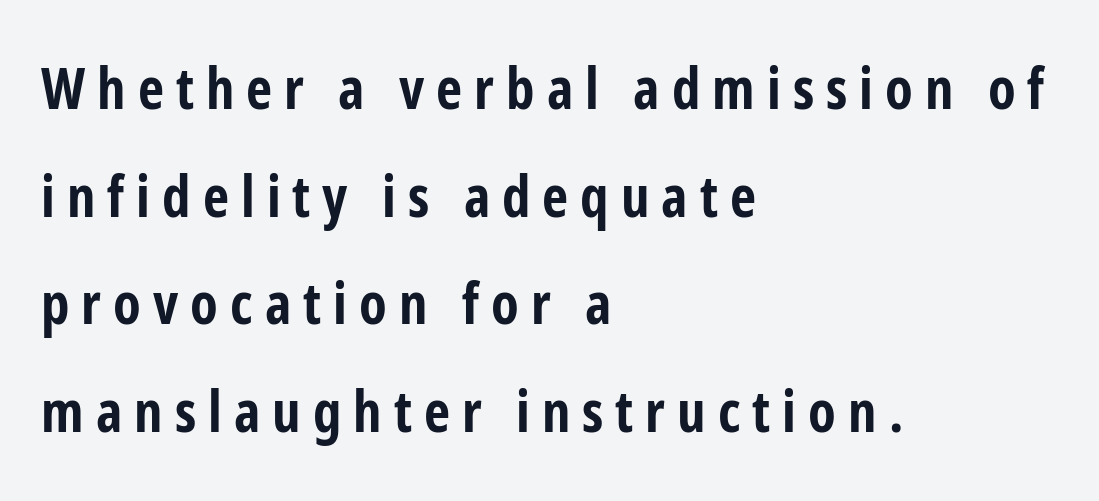
{"serif": "no", "italic": "no", "bold": "yes", "weight": "bold", "width": "condensed", "stroke_contrast": "low", "x_height": "medium", "monospaced": "no", "underline": "no", "align": "left", "line_spacing_ratio": 1.89, "letter_spacing": "wide", "letter_spacing_em": 0.21, "glyph_px": 57}
